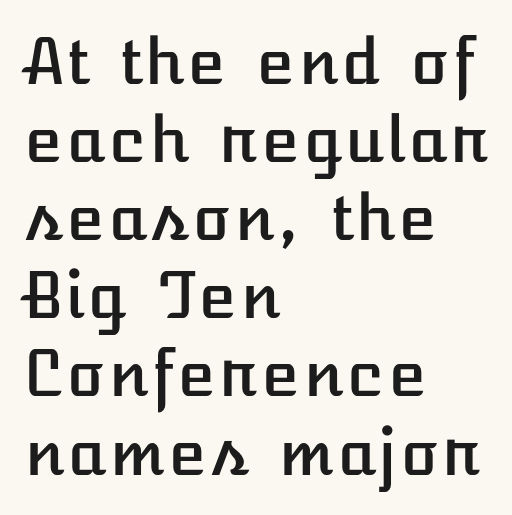
Q: Is the text italic (slanted)? A: No, it is upright.
Q: Is the text underlined? A: No.
Q: How is the paragraph aligned? A: Left-aligned.
Q: Is the spacing between letters normal or unusually wide? A: Normal.
Q: Width (condensed, normal, or wide)? A: Normal.
Q: Stroke contrast? A: Low.
Q: x-height? A: Medium.
